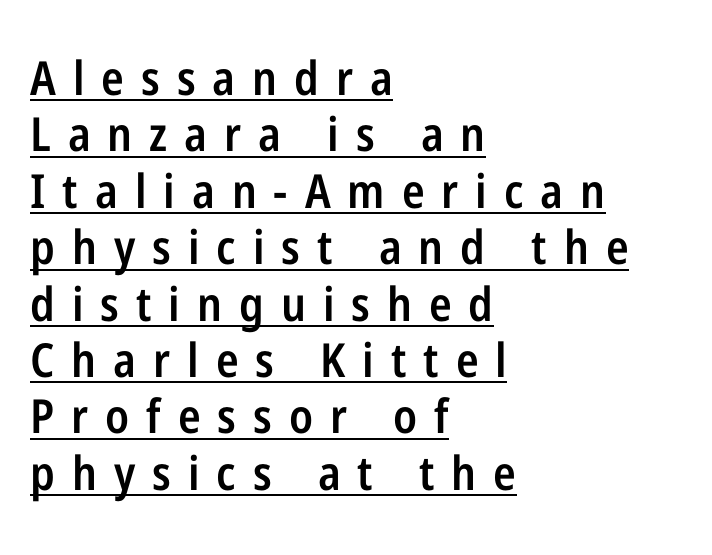
Q: Is the text bold? A: Semi-bold.
Q: Is the text italic (slanted)? A: No, it is upright.
Q: Is the typeface a serif or a sans-serif typeface? A: Sans-serif.
Q: Is the text underlined? A: Yes.
Q: How is the paragraph aligned? A: Left-aligned.
Q: Is the spacing between letters normal or unusually wide? A: Unusually wide.
Q: Width (condensed, normal, or wide)? A: Condensed.
Q: Stroke contrast? A: Low.
Q: x-height? A: Medium.
Q: Monospaced? A: No.
